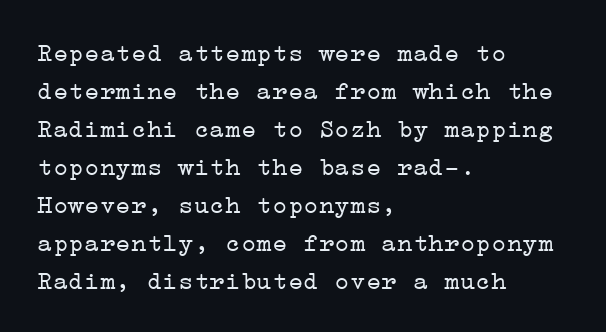
Q: Is the text bold? A: No.
Q: Is the text italic (slanted)? A: No, it is upright.
Q: Is the text underlined? A: No.
Q: How is the paragraph aligned? A: Left-aligned.
Q: Is the spacing between letters normal or unusually wide? A: Normal.
Q: Is the spacing between lines tight, normal or loose? A: Normal.
